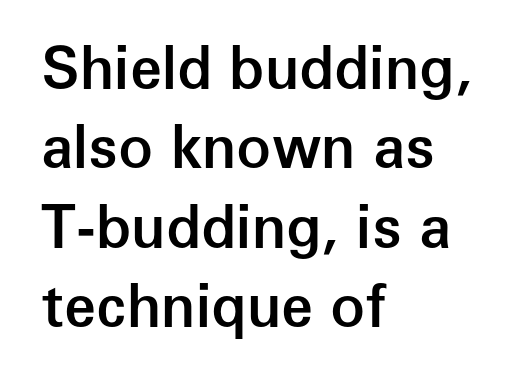
{"serif": "no", "italic": "no", "bold": "semi", "weight": "semibold", "width": "normal", "stroke_contrast": "low", "x_height": "medium", "monospaced": "no", "underline": "no", "align": "left", "line_spacing": "normal", "line_spacing_ratio": 1.37, "letter_spacing": "normal", "letter_spacing_em": 0.0, "glyph_px": 58}
